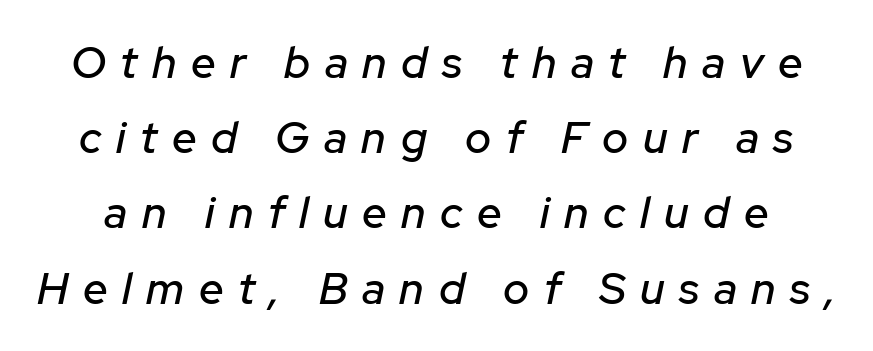
{"italic": "yes", "lean": "right", "slant_degrees": 12, "width": "normal", "stroke_contrast": "low", "x_height": "medium", "monospaced": "no", "underline": "no", "line_spacing_ratio": 1.71, "letter_spacing": "wide", "letter_spacing_em": 0.33, "glyph_px": 44}
